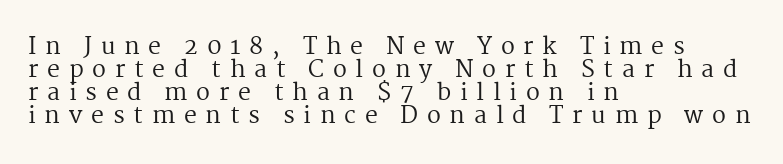
Q: Is the text bold? A: No.
Q: Is the text italic (slanted)? A: No, it is upright.
Q: Is the text underlined? A: No.
Q: How is the paragraph aligned? A: Left-aligned.
Q: Is the spacing between letters normal or unusually wide? A: Unusually wide.
Q: Is the spacing between lines tight, normal or loose? A: Tight.
